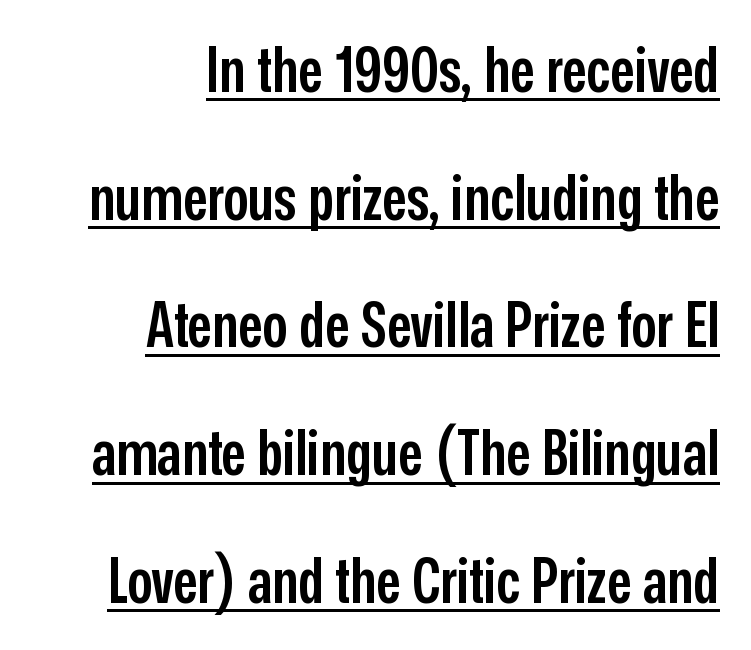
Q: Is the text bold? A: Semi-bold.
Q: Is the text italic (slanted)? A: No, it is upright.
Q: Is the typeface a serif or a sans-serif typeface? A: Sans-serif.
Q: Is the text underlined? A: Yes.
Q: How is the paragraph aligned? A: Right-aligned.
Q: Is the spacing between letters normal or unusually wide? A: Normal.
Q: Is the spacing between lines tight, normal or loose? A: Loose.
Q: Width (condensed, normal, or wide)? A: Condensed.
Q: Stroke contrast? A: Low.
Q: x-height? A: Medium.
Q: Monospaced? A: No.
